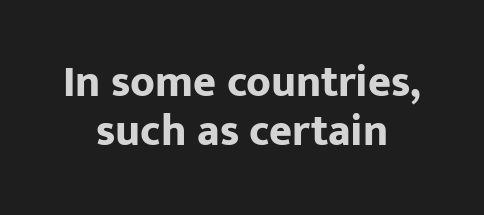
Q: Is the text bold? A: Yes.
Q: Is the text italic (slanted)? A: No, it is upright.
Q: Is the typeface a serif or a sans-serif typeface? A: Sans-serif.
Q: Is the text underlined? A: No.
Q: How is the paragraph aligned? A: Centered.
Q: Is the spacing between letters normal or unusually wide? A: Normal.
Q: Is the spacing between lines tight, normal or loose? A: Tight.
Q: Width (condensed, normal, or wide)? A: Normal.
Q: Stroke contrast? A: Low.
Q: x-height? A: Medium.
Q: Monospaced? A: No.
